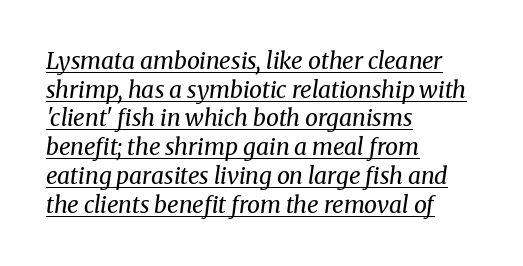
The image shows 23 px text type, italic (leaning right); set left-aligned, normal line spacing (1.25x), normal letter spacing, underlined.
